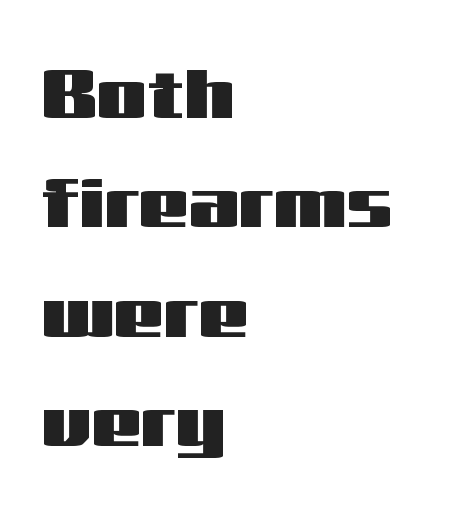
If you measured baseline to baseline, you'd find a middling distance. Varying glyph widths throughout — classic text-font behaviour. A typesetter would label this face a sans. Vertical strokes here are truly vertical. Lines of text with bare space underneath. Glyph-to-glyph distance matches everyday printed text.
